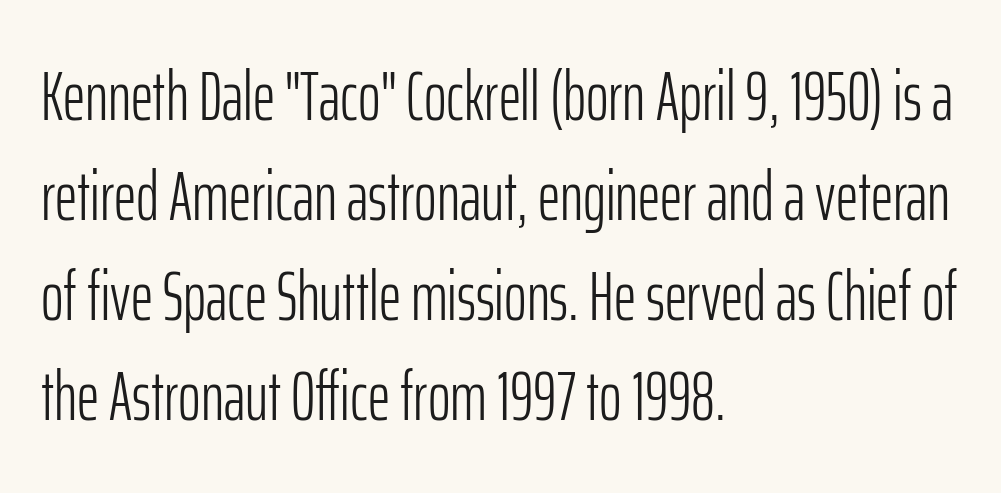
Q: Is the text bold? A: No.
Q: Is the text italic (slanted)? A: No, it is upright.
Q: Is the typeface a serif or a sans-serif typeface? A: Sans-serif.
Q: Is the text underlined? A: No.
Q: How is the paragraph aligned? A: Left-aligned.
Q: Is the spacing between letters normal or unusually wide? A: Normal.
Q: Is the spacing between lines tight, normal or loose? A: Normal.
Q: Width (condensed, normal, or wide)? A: Condensed.
Q: Stroke contrast? A: Low.
Q: x-height? A: Medium.
Q: Monospaced? A: No.
